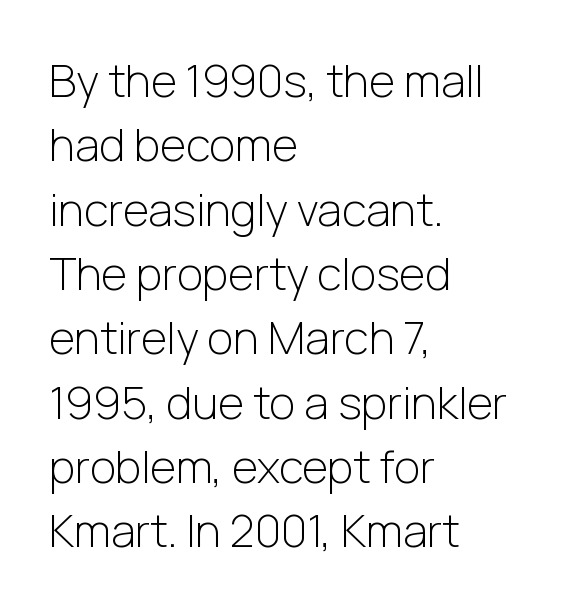
The image shows 45 px light sans-serif type, upright; set left-aligned, normal line spacing (1.43x), normal letter spacing, not underlined; low stroke contrast and a medium x-height.
